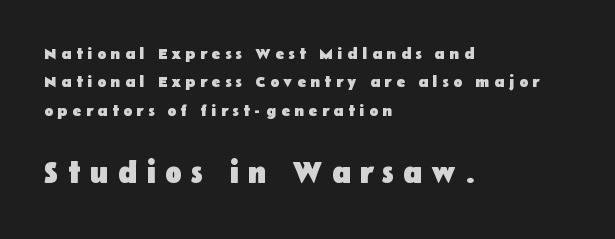
{"serif": "no", "italic": "no", "bold": "yes", "weight": "heavy", "width": "normal", "stroke_contrast": "low", "x_height": "medium", "monospaced": "no", "underline": "no", "align": "left", "line_spacing_ratio": 1.78, "letter_spacing": "wide", "letter_spacing_em": 0.29, "larger_block": "second", "size_ratio": 1.94, "glyph_px": 31}
